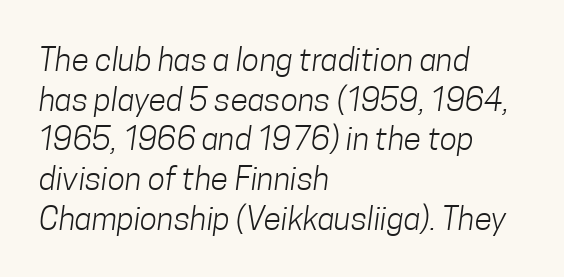
{"serif": "no", "bold": "no", "weight": "light", "width": "condensed", "stroke_contrast": "low", "x_height": "medium", "monospaced": "no", "underline": "no", "align": "left", "line_spacing_ratio": 1.24, "letter_spacing": "normal", "letter_spacing_em": 0.0, "glyph_px": 32}
